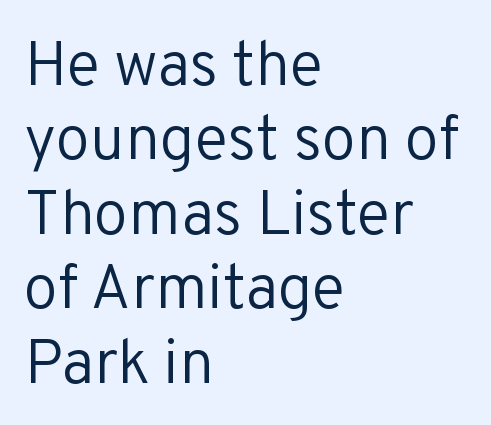
Q: Is the text bold? A: No.
Q: Is the text italic (slanted)? A: No, it is upright.
Q: Is the typeface a serif or a sans-serif typeface? A: Sans-serif.
Q: Is the text underlined? A: No.
Q: How is the paragraph aligned? A: Left-aligned.
Q: Is the spacing between letters normal or unusually wide? A: Normal.
Q: Width (condensed, normal, or wide)? A: Normal.
Q: Stroke contrast? A: Low.
Q: x-height? A: Medium.
Q: Monospaced? A: No.
